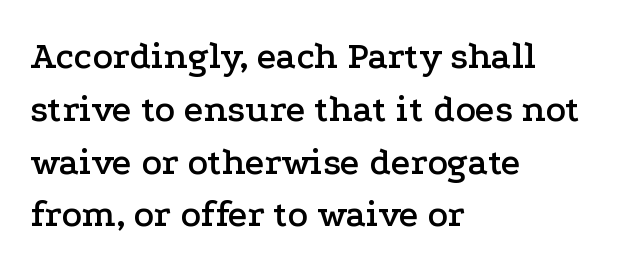
A typesetter would call this zero additional tracking. The rendering anchors every line to the left-hand side. Clear beneath every line of the passage. The lines sit at an ordinary, default distance from one another.
